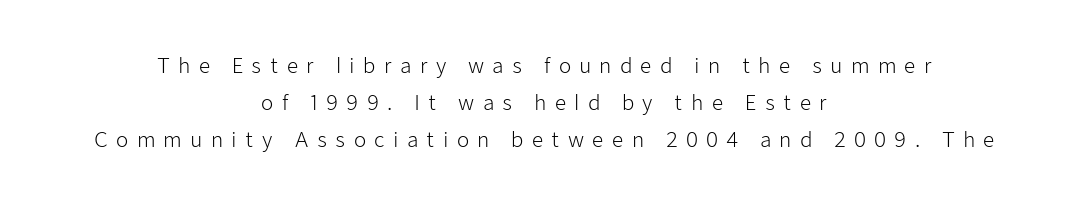
Notice how the stems are strictly vertical — no italics here. The tracking jumps out immediately: characters are airy and widely separated. Bold? No — there's no thickening of the strokes. Compared with a flush-left layout, this one balances lines on the center instead.
